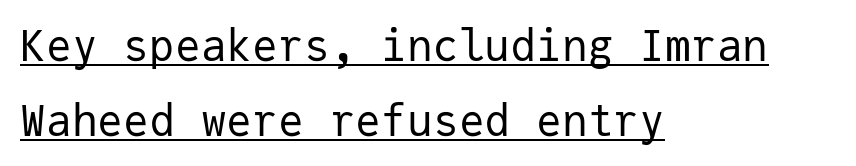
The image shows 43 px regular-weight sans-serif type, upright, monospaced; set left-aligned, line spacing 1.74x, normal letter spacing, underlined; low stroke contrast and a medium x-height.
